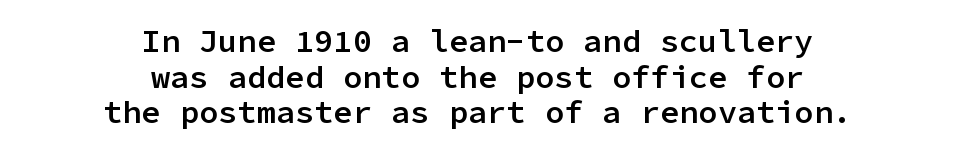
Q: Is the text bold? A: Semi-bold.
Q: Is the text italic (slanted)? A: No, it is upright.
Q: Is the typeface a serif or a sans-serif typeface? A: Sans-serif.
Q: Is the text underlined? A: No.
Q: How is the paragraph aligned? A: Centered.
Q: Is the spacing between letters normal or unusually wide? A: Normal.
Q: Is the spacing between lines tight, normal or loose? A: Tight.
Q: Width (condensed, normal, or wide)? A: Normal.
Q: Stroke contrast? A: Low.
Q: x-height? A: Medium.
Q: Monospaced? A: Yes.
